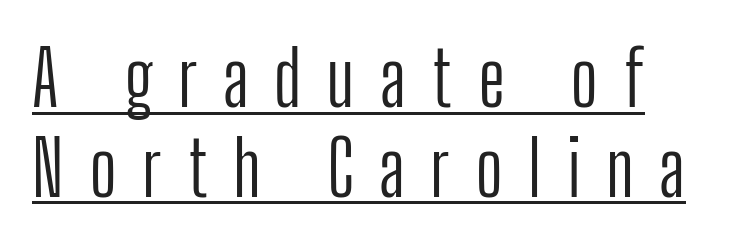
The text was rendered using a sans face with plain stroke endings. Weight class: somewhere from thin through regular. Italic? Not at all — the glyphs are vertical. Characters follow at a spacing far wider than the type designer built in.
